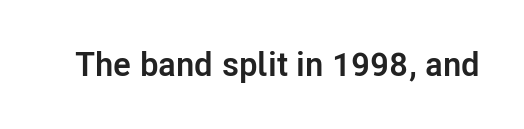
Note the varied advance widths — an 'i' is clearly narrower than an 'm'. Every letter is thick-stroked: bold, no question. Tracking here is standard; glyphs follow each other at the usual distance. The rendering shows plain stroke endings on the letterforms — a sans-serif design. Descender tails drop into unmarked territory. This is roman type, the default non-slanted kind.
